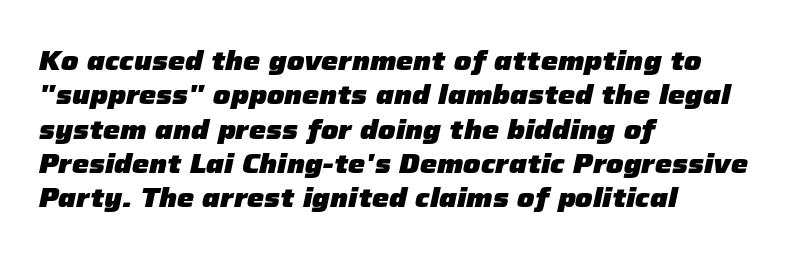
Q: Is the text bold? A: Yes.
Q: Is the text italic (slanted)? A: Yes, it leans right by about 12 degrees.
Q: Is the text underlined? A: No.
Q: How is the paragraph aligned? A: Left-aligned.
Q: Is the spacing between letters normal or unusually wide? A: Normal.
Q: Is the spacing between lines tight, normal or loose? A: Normal.
